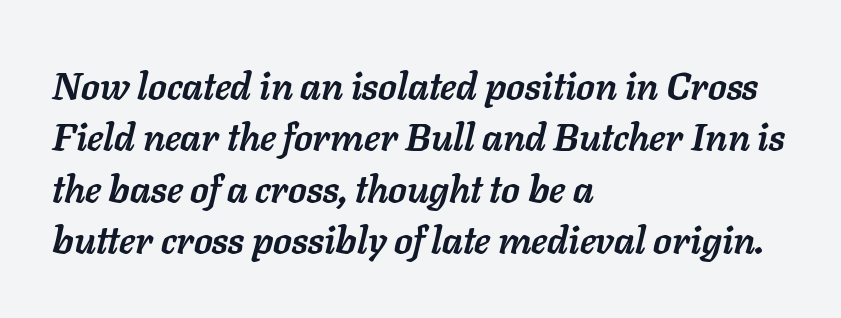
The image shows 38 px semibold type, italic (leaning right); set left-aligned, normal line spacing (1.35x), normal letter spacing, not underlined; low stroke contrast and a medium x-height.
